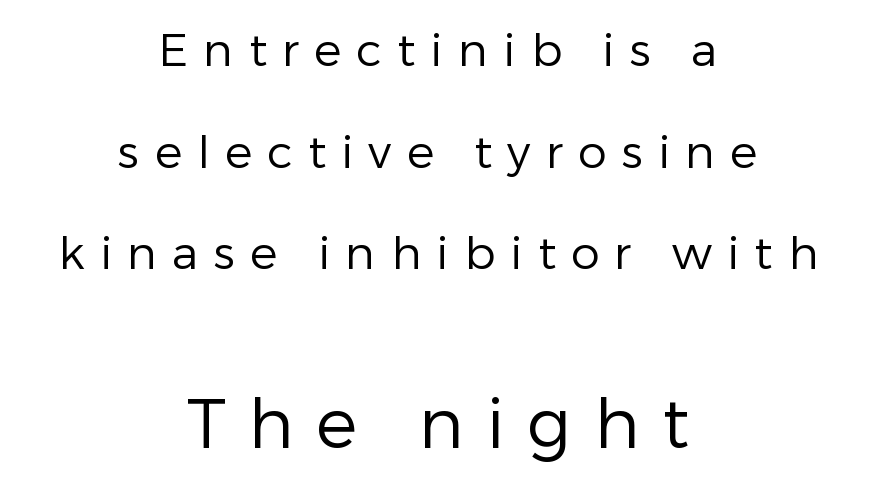
Q: Is the text bold? A: No.
Q: Is the text italic (slanted)? A: No, it is upright.
Q: Is the typeface a serif or a sans-serif typeface? A: Sans-serif.
Q: Is the text underlined? A: No.
Q: How is the paragraph aligned? A: Centered.
Q: Is the spacing between letters normal or unusually wide? A: Unusually wide.
Q: Is the spacing between lines tight, normal or loose? A: Loose.
Q: Which block of text is set in a larger size, the first (top) or the second (bottom)? A: The second (bottom) one.
Q: Width (condensed, normal, or wide)? A: Normal.
Q: Stroke contrast? A: Low.
Q: x-height? A: Medium.
Q: Monospaced? A: No.
